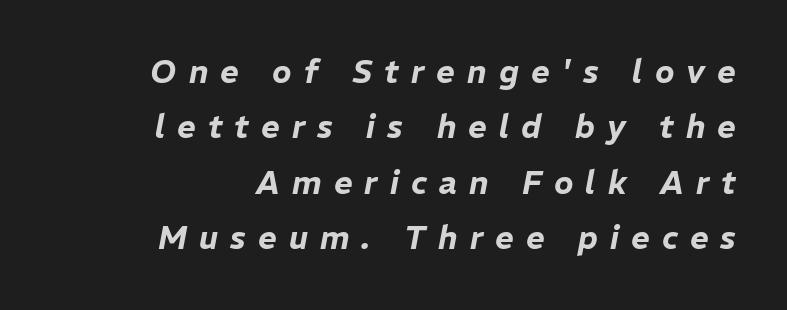
Q: Is the text italic (slanted)? A: Yes, it leans right by about 11 degrees.
Q: Is the text underlined? A: No.
Q: How is the paragraph aligned? A: Right-aligned.
Q: Is the spacing between letters normal or unusually wide? A: Unusually wide.
Q: Width (condensed, normal, or wide)? A: Normal.
Q: Stroke contrast? A: Low.
Q: x-height? A: Medium.
Q: Monospaced? A: No.
